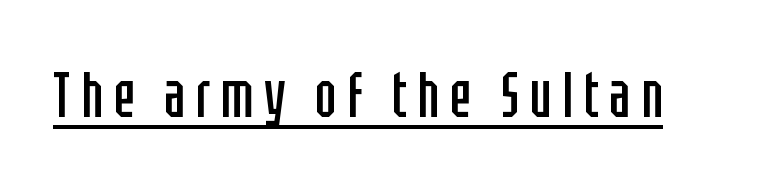
{"serif": "no", "italic": "no", "bold": "no", "weight": "regular", "width": "condensed", "stroke_contrast": "low", "x_height": "large", "monospaced": "no", "underline": "yes", "glyph_px": 64}
